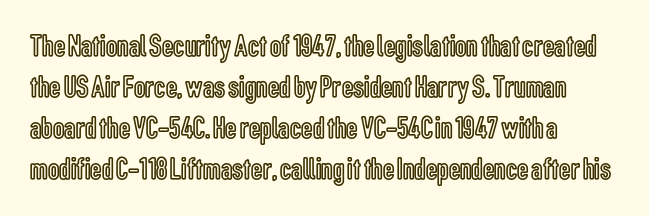
Between one letter and the next there's only the usual sliver of space. Which margin do the lines hug? The left one — the right edge is uneven. Proportional: the letters do not fall into vertical columns. Descenders are the only things crossing below the line. Vertically, the passage feels balanced, rows spaced as you'd expect.
